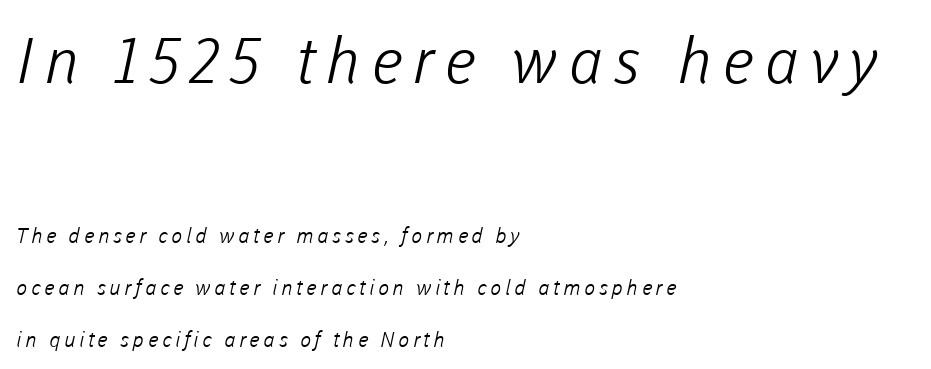
Q: Is the text bold? A: No.
Q: Is the typeface a serif or a sans-serif typeface? A: Sans-serif.
Q: Is the text underlined? A: No.
Q: How is the paragraph aligned? A: Left-aligned.
Q: Is the spacing between lines tight, normal or loose? A: Loose.
Q: Which block of text is set in a larger size, the first (top) or the second (bottom)? A: The first (top) one.
Q: Width (condensed, normal, or wide)? A: Normal.
Q: Stroke contrast? A: Low.
Q: x-height? A: Medium.
Q: Monospaced? A: No.
